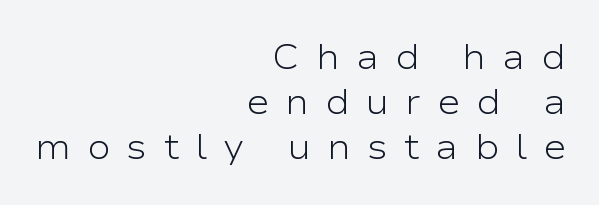
{"serif": "no", "italic": "no", "bold": "no", "weight": "light", "width": "wide", "stroke_contrast": "low", "x_height": "medium", "monospaced": "no", "underline": "no", "align": "right", "line_spacing": "normal", "line_spacing_ratio": 1.28, "letter_spacing": "wide", "letter_spacing_em": 0.46, "glyph_px": 35}
